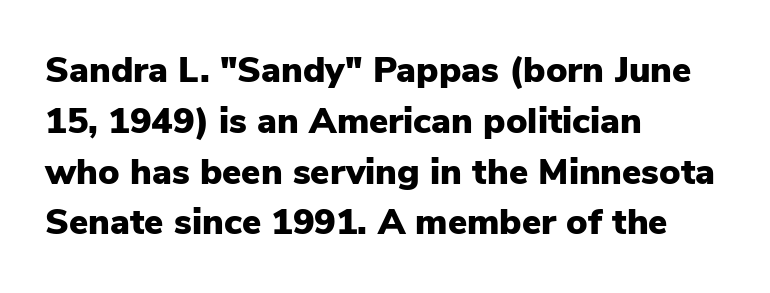
The image shows 36 px heavy sans-serif type, upright; set left-aligned, normal line spacing (1.41x), normal letter spacing, not underlined; low stroke contrast and a medium x-height.
